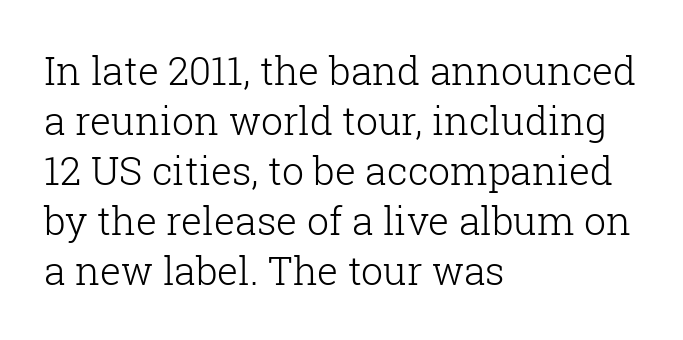
The image shows 39 px light serif type, upright; set left-aligned, normal line spacing (1.28x), normal letter spacing, not underlined; low stroke contrast and a medium x-height.
